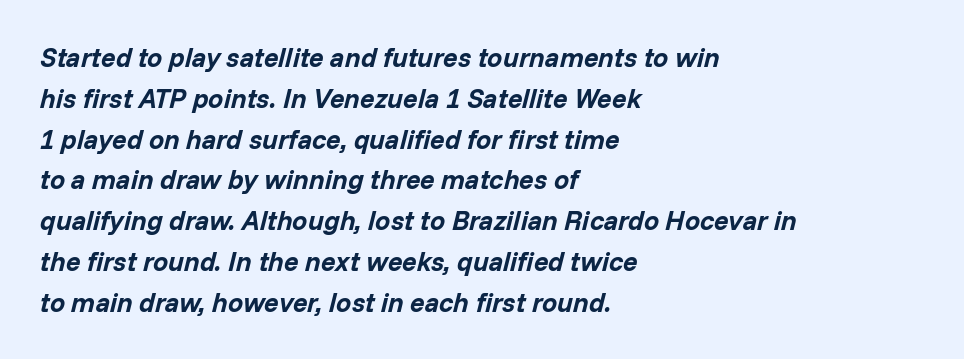
{"italic": "yes", "lean": "right", "slant_degrees": 14, "bold": "yes", "underline": "no", "align": "left", "line_spacing": "normal", "line_spacing_ratio": 1.51, "letter_spacing": "normal", "letter_spacing_em": 0.0, "glyph_px": 27}
